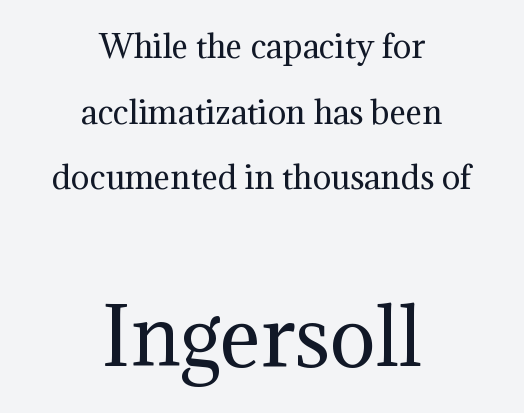
Q: Is the text bold? A: No.
Q: Is the text italic (slanted)? A: No, it is upright.
Q: Is the typeface a serif or a sans-serif typeface? A: Serif.
Q: Is the text underlined? A: No.
Q: How is the paragraph aligned? A: Centered.
Q: Is the spacing between letters normal or unusually wide? A: Normal.
Q: Is the spacing between lines tight, normal or loose? A: Loose.
Q: Which block of text is set in a larger size, the first (top) or the second (bottom)? A: The second (bottom) one.
Q: Width (condensed, normal, or wide)? A: Normal.
Q: Stroke contrast? A: Medium.
Q: x-height? A: Medium.
Q: Monospaced? A: No.
